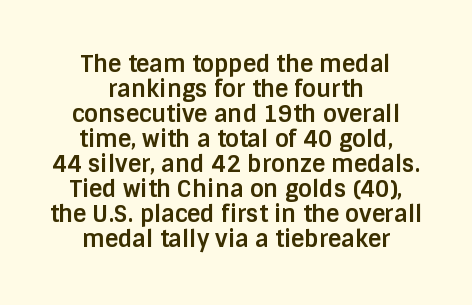
Between one letter and the next there's only the usual sliver of space. On the weight axis this lands at bold, roughly 700. Descenders are the only things crossing below the line. Style check: upright. What's the leading like? Squeezed, with rows nearly overlapping. The paragraph has two soft edges and a firm central axis.
